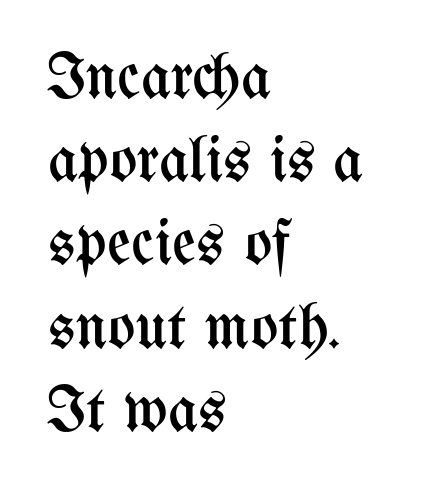
Is there any slant? The stems are plumb. Vertically, the passage feels balanced, rows spaced as you'd expect. Short note: letters normally spaced. The compositor pushed each line to the left boundary. The strokes carry an ordinary text weight at most. The letters advance in unequal steps, a hallmark of proportional type.
